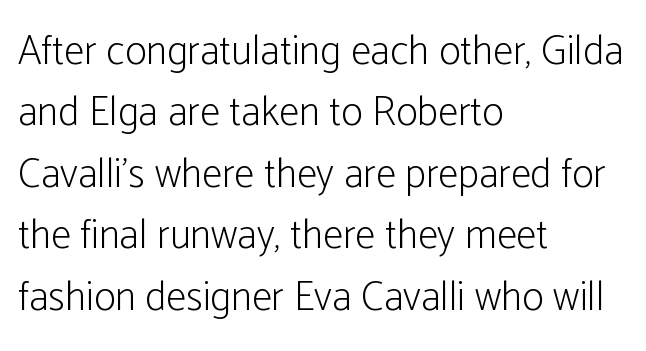
{"serif": "no", "italic": "no", "bold": "no", "weight": "light", "width": "condensed", "stroke_contrast": "low", "x_height": "medium", "monospaced": "no", "underline": "no", "align": "left", "line_spacing": "normal", "line_spacing_ratio": 1.5, "letter_spacing": "normal", "letter_spacing_em": 0.0, "glyph_px": 41}
